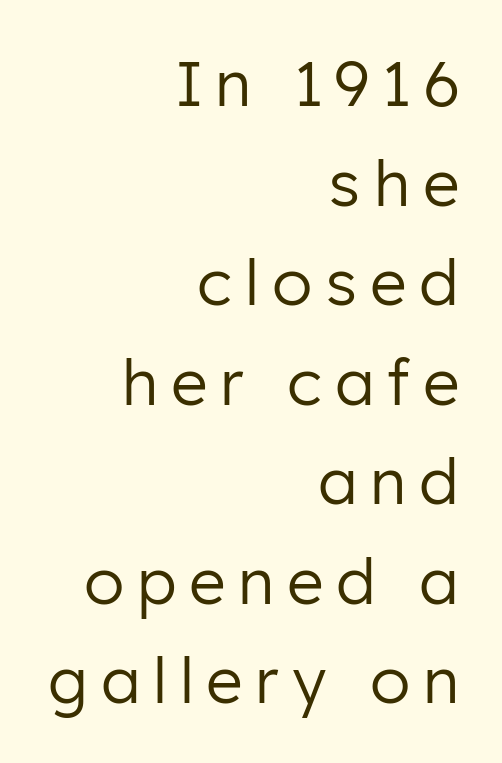
Q: Is the text bold? A: No.
Q: Is the text italic (slanted)? A: No, it is upright.
Q: Is the typeface a serif or a sans-serif typeface? A: Sans-serif.
Q: Is the text underlined? A: No.
Q: How is the paragraph aligned? A: Right-aligned.
Q: Is the spacing between letters normal or unusually wide? A: Unusually wide.
Q: Is the spacing between lines tight, normal or loose? A: Normal.
Q: Width (condensed, normal, or wide)? A: Normal.
Q: Stroke contrast? A: Low.
Q: x-height? A: Medium.
Q: Monospaced? A: No.
